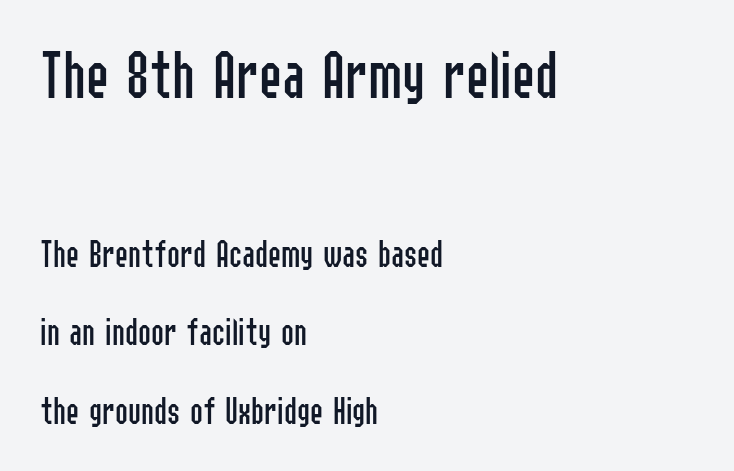
The image shows 69 px regular-weight, condensed sans-serif type, upright; set left-aligned, loose line spacing (2.01x), normal letter spacing, not underlined; the first (top) block is 1.77x larger; low stroke contrast and a medium x-height.
